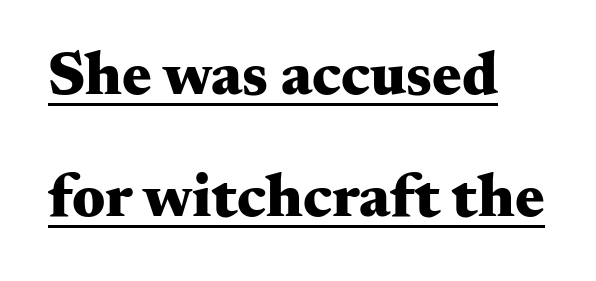
Q: Is the text bold? A: Yes.
Q: Is the text italic (slanted)? A: No, it is upright.
Q: Is the typeface a serif or a sans-serif typeface? A: Serif.
Q: Is the text underlined? A: Yes.
Q: How is the paragraph aligned? A: Left-aligned.
Q: Is the spacing between letters normal or unusually wide? A: Normal.
Q: Is the spacing between lines tight, normal or loose? A: Loose.
Q: Width (condensed, normal, or wide)? A: Wide.
Q: Stroke contrast? A: Medium.
Q: x-height? A: Small.
Q: Monospaced? A: No.
